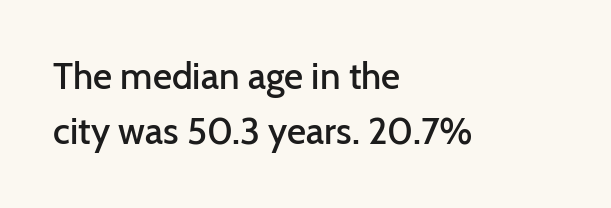
Q: Is the text bold? A: Semi-bold.
Q: Is the text italic (slanted)? A: No, it is upright.
Q: Is the typeface a serif or a sans-serif typeface? A: Sans-serif.
Q: Is the text underlined? A: No.
Q: How is the paragraph aligned? A: Left-aligned.
Q: Is the spacing between letters normal or unusually wide? A: Normal.
Q: Is the spacing between lines tight, normal or loose? A: Normal.
Q: Width (condensed, normal, or wide)? A: Normal.
Q: Stroke contrast? A: Low.
Q: x-height? A: Medium.
Q: Monospaced? A: No.
